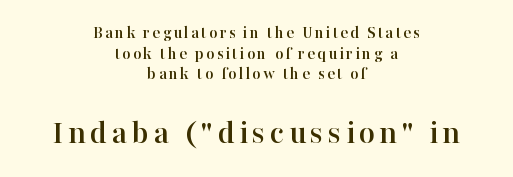
The image shows 35 px serif type, upright; set centered, tight line spacing (1.14x), not underlined; the second (bottom) block is 1.94x larger; high stroke contrast and a medium x-height.
